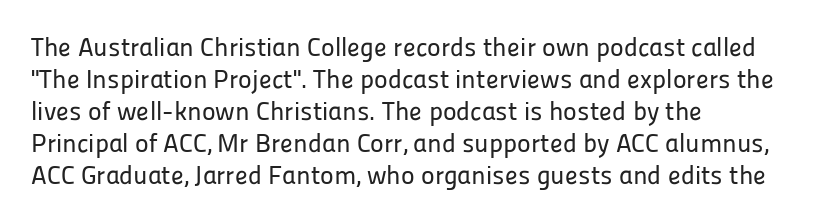
The image shows 26 px text type, upright; set left-aligned, line spacing 1.23x, normal letter spacing, not underlined.
